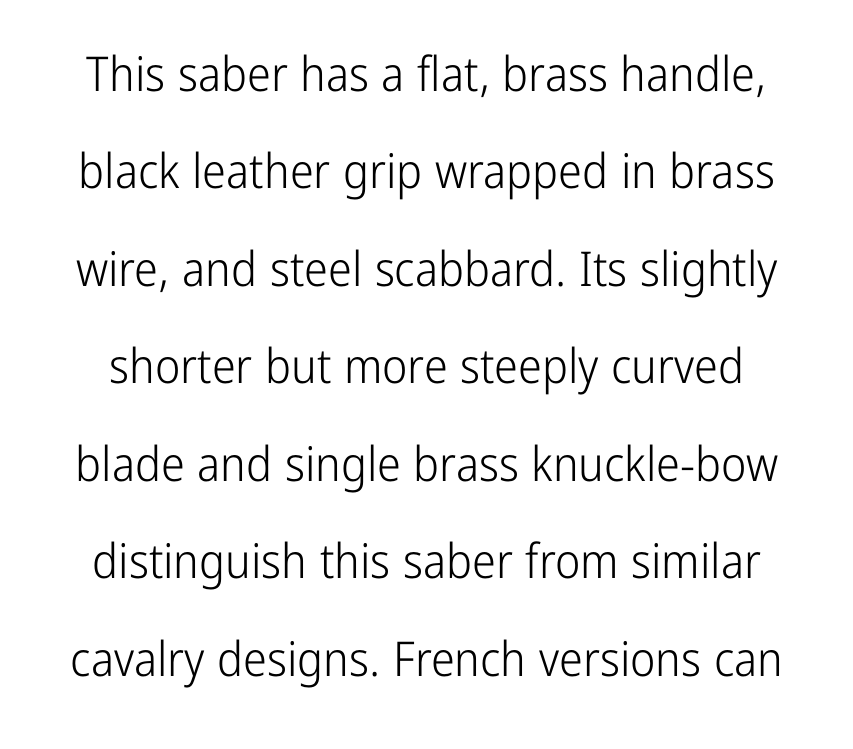
The image shows 48 px light, condensed sans-serif type, upright; set loose line spacing (2.03x), normal letter spacing, not underlined; low stroke contrast and a medium x-height.
